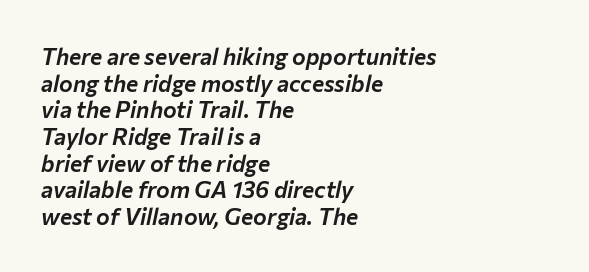
The image shows 23 px text type, italic (leaning right); set left-aligned, line spacing 1.16x, normal letter spacing, not underlined.
